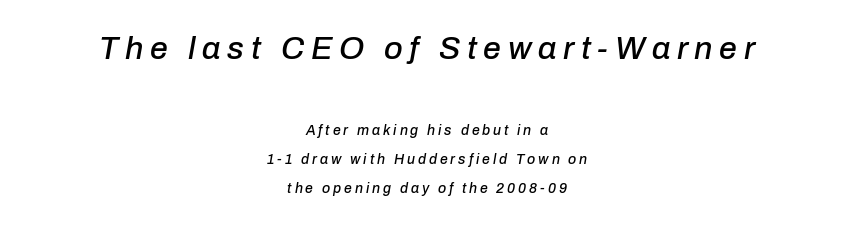
Q: Is the text italic (slanted)? A: Yes, it leans right by about 10 degrees.
Q: Is the text underlined? A: No.
Q: How is the paragraph aligned? A: Centered.
Q: Is the spacing between letters normal or unusually wide? A: Unusually wide.
Q: Is the spacing between lines tight, normal or loose? A: Loose.
Q: Which block of text is set in a larger size, the first (top) or the second (bottom)? A: The first (top) one.
Q: Width (condensed, normal, or wide)? A: Normal.
Q: Stroke contrast? A: Low.
Q: x-height? A: Medium.
Q: Monospaced? A: No.
